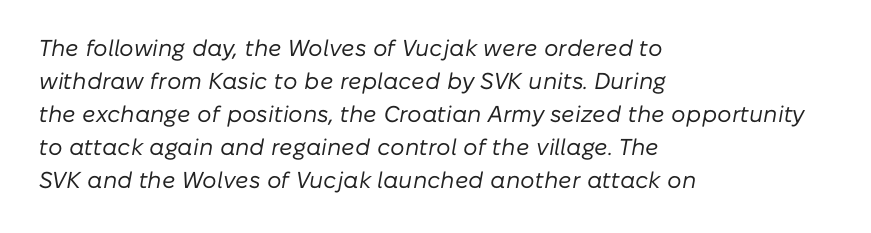
The image shows 23 px text type, italic (leaning right); set left-aligned, normal line spacing (1.44x), normal letter spacing, not underlined.
